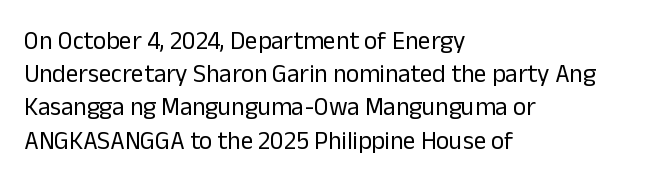
These lines sit exactly where default settings would place them. Decoration check: the copy has no underline. The typeface has the unassuming heft of standard copy or less. Horizontal alignment here is leftward, the default for most running prose.
